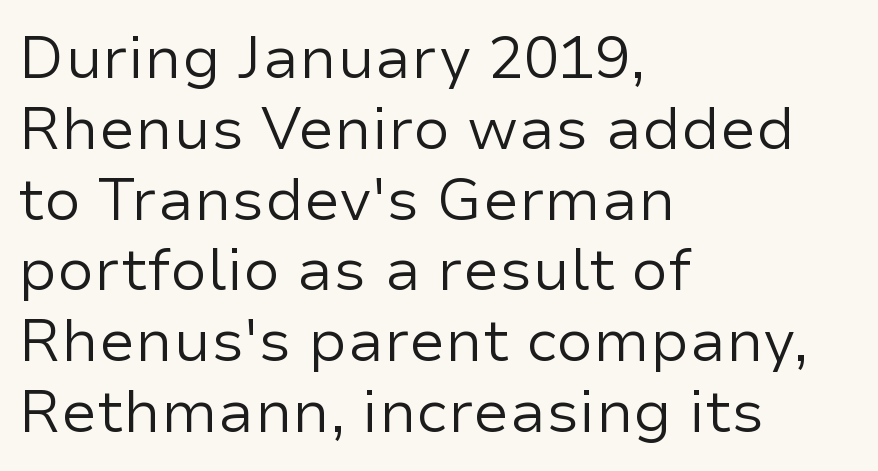
{"serif": "no", "italic": "no", "bold": "no", "weight": "regular", "width": "normal", "stroke_contrast": "low", "x_height": "medium", "monospaced": "no", "underline": "no", "align": "left", "line_spacing_ratio": 1.2, "letter_spacing": "normal", "letter_spacing_em": 0.0, "glyph_px": 59}
